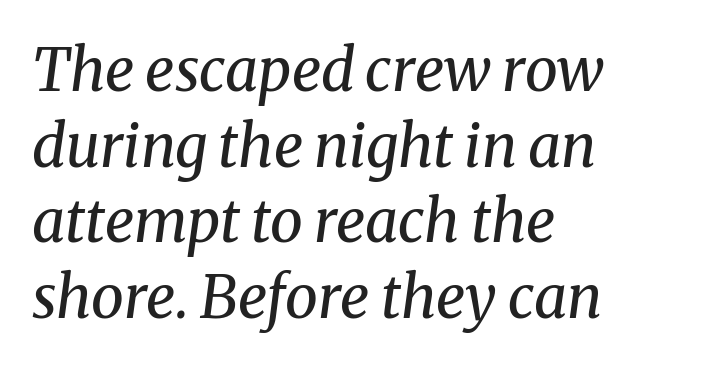
Quick note: italic. This rendering leaves character spacing at its baseline value. The lines sit at an ordinary, default distance from one another. Note the varied advance widths — an 'i' is clearly narrower than an 'm'. No letter is thick-stroked: the sample isn't bold. Caption: multi-line text, flush left, ragged right.
